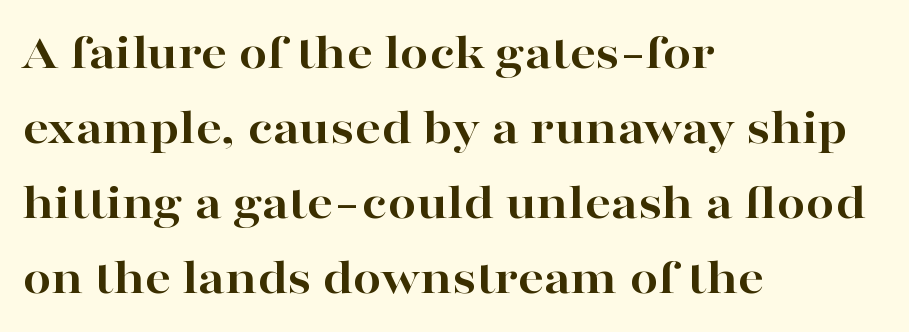
There is no visible air inserted between adjacent glyphs. Nope, not italic — everything's standing straight. One-word summary of the alignment: left. Looks like regular typesetting: each glyph gets only the width it needs.
